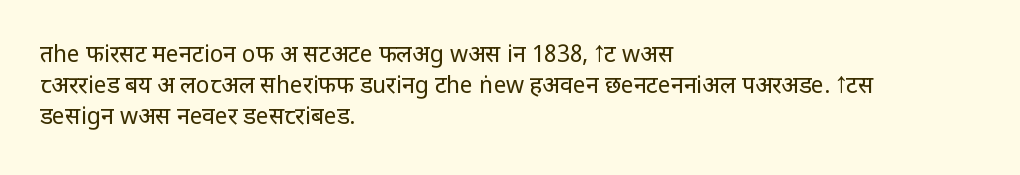
{"italic": "no", "bold": "no", "underline": "no", "align": "left", "line_spacing": "normal", "line_spacing_ratio": 1.35, "letter_spacing": "normal", "letter_spacing_em": 0.0, "glyph_px": 23}
